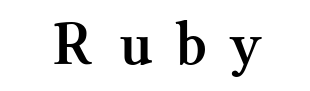
{"serif": "yes", "italic": "no", "bold": "yes", "weight": "semibold", "width": "normal", "stroke_contrast": "medium", "x_height": "medium", "monospaced": "no", "underline": "no", "align": "center", "letter_spacing": "wide", "letter_spacing_em": 0.44, "glyph_px": 63}
